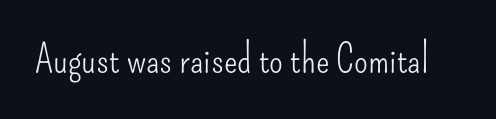
Q: Is the text bold? A: No.
Q: Is the text italic (slanted)? A: No, it is upright.
Q: Is the typeface a serif or a sans-serif typeface? A: Sans-serif.
Q: Is the text underlined? A: No.
Q: Is the spacing between letters normal or unusually wide? A: Normal.
Q: Width (condensed, normal, or wide)? A: Condensed.
Q: Stroke contrast? A: Low.
Q: x-height? A: Small.
Q: Monospaced? A: No.
